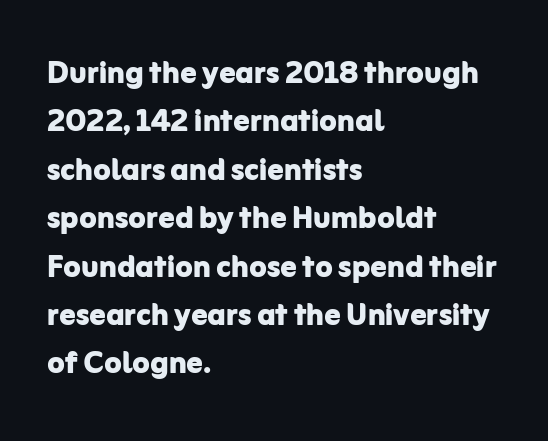
The image shows 40 px bold sans-serif type, upright; set left-aligned, line spacing 1.21x, normal letter spacing, not underlined; low stroke contrast and a medium x-height.
